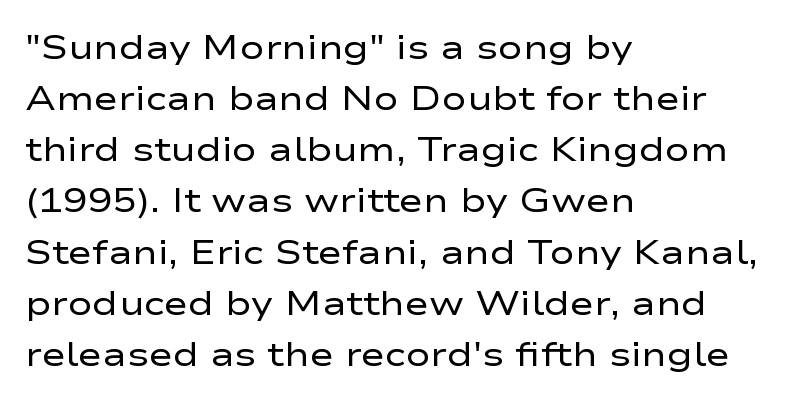
The image shows 33 px regular-weight, wide sans-serif type, upright; set left-aligned, normal line spacing (1.55x), normal letter spacing, not underlined; low stroke contrast and a medium x-height.
